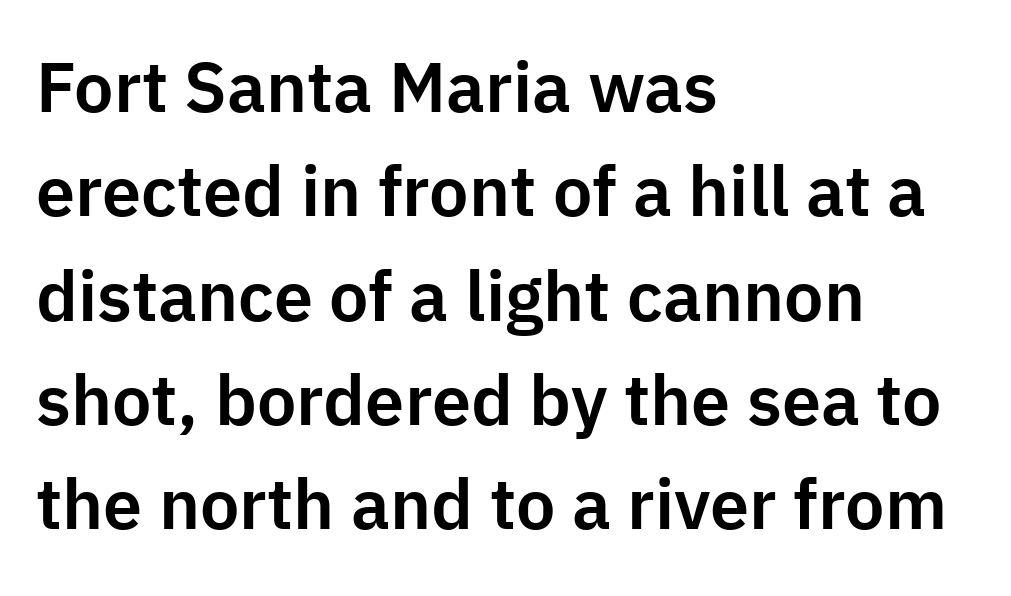
{"serif": "no", "italic": "no", "width": "normal", "stroke_contrast": "low", "x_height": "medium", "monospaced": "no", "underline": "no", "align": "left", "line_spacing": "normal", "line_spacing_ratio": 1.49, "letter_spacing": "normal", "letter_spacing_em": 0.0, "glyph_px": 70}
